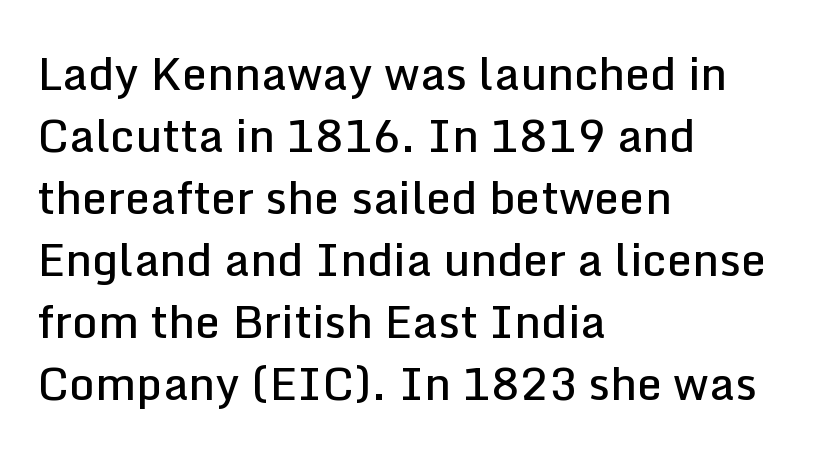
The image shows 45 px semibold sans-serif type, upright; set left-aligned, normal line spacing (1.38x), normal letter spacing, not underlined; low stroke contrast and a medium x-height.
